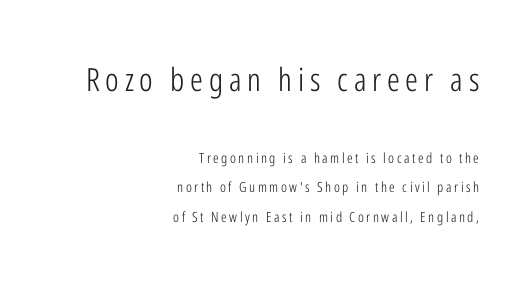
{"serif": "no", "italic": "no", "bold": "no", "weight": "light", "width": "condensed", "stroke_contrast": "low", "x_height": "medium", "monospaced": "no", "underline": "no", "align": "right", "line_spacing": "loose", "line_spacing_ratio": 2.1, "larger_block": "first", "size_ratio": 2.29, "glyph_px": 32}
